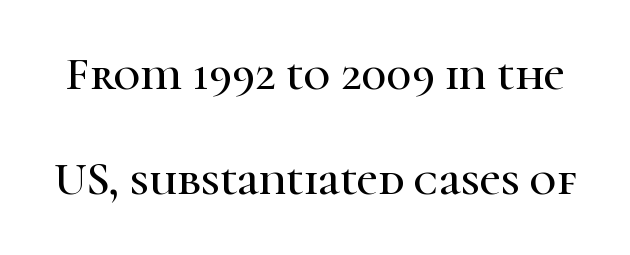
Q: Is the text italic (slanted)? A: No, it is upright.
Q: Is the typeface a serif or a sans-serif typeface? A: Serif.
Q: Is the text underlined? A: No.
Q: Is the spacing between letters normal or unusually wide? A: Normal.
Q: Is the spacing between lines tight, normal or loose? A: Loose.
Q: Width (condensed, normal, or wide)? A: Normal.
Q: Stroke contrast? A: High.
Q: x-height? A: Medium.
Q: Monospaced? A: No.
